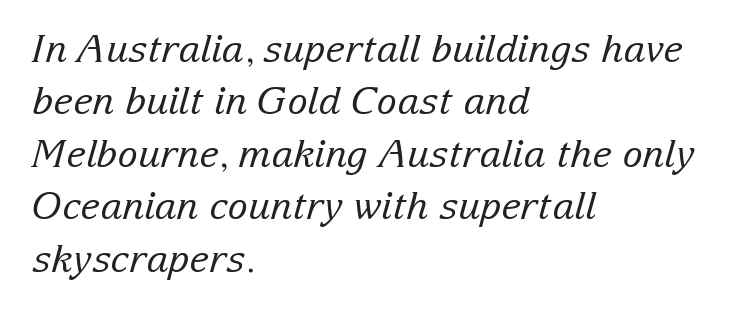
{"serif": "yes", "italic": "yes", "lean": "right", "slant_degrees": 15, "bold": "no", "weight": "regular", "width": "normal", "stroke_contrast": "low", "x_height": "medium", "monospaced": "no", "underline": "no", "align": "left", "line_spacing": "normal", "line_spacing_ratio": 1.38, "letter_spacing": "normal", "letter_spacing_em": 0.0, "glyph_px": 38}
